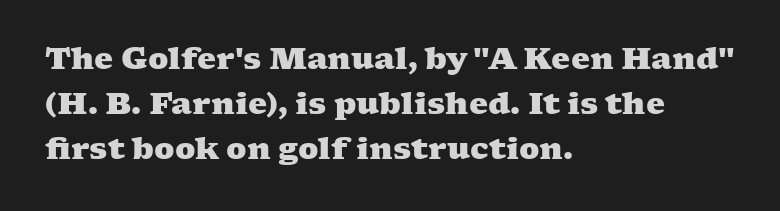
The compositor pushed each line to the left boundary. Yep, those are serifs on the letters. Only glyphs here, with clear space below each row. This sample keeps an unexceptional amount of space between lines.
